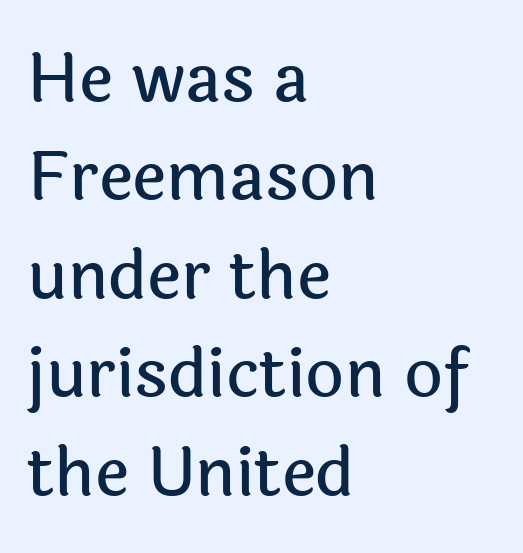
Q: Is the text italic (slanted)? A: No, it is upright.
Q: Is the typeface a serif or a sans-serif typeface? A: Sans-serif.
Q: Is the text underlined? A: No.
Q: How is the paragraph aligned? A: Left-aligned.
Q: Is the spacing between letters normal or unusually wide? A: Normal.
Q: Is the spacing between lines tight, normal or loose? A: Normal.
Q: Width (condensed, normal, or wide)? A: Normal.
Q: x-height? A: Medium.
Q: Monospaced? A: No.
